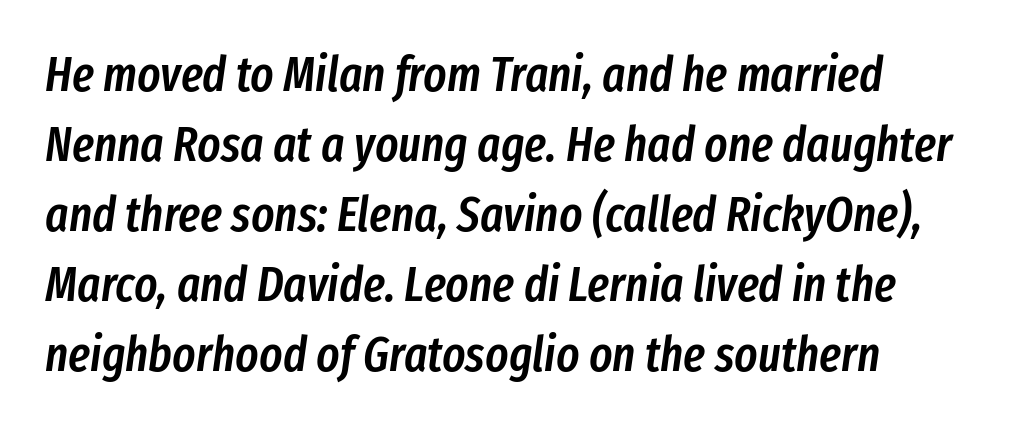
{"italic": "yes", "lean": "right", "slant_degrees": 8, "bold": "semi", "weight": "semibold", "width": "condensed", "stroke_contrast": "low", "x_height": "medium", "monospaced": "no", "underline": "no", "line_spacing": "normal", "line_spacing_ratio": 1.43, "letter_spacing": "normal", "letter_spacing_em": 0.0, "glyph_px": 49}
